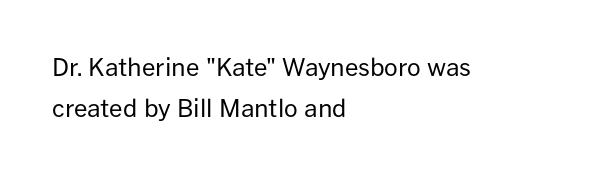
The typeface has the unassuming heft of standard copy or less. The type sits square on the baseline with zero lean. These lines keep a tight, regular rhythm from letter to letter. A clean baseline with only descenders dipping below it.
